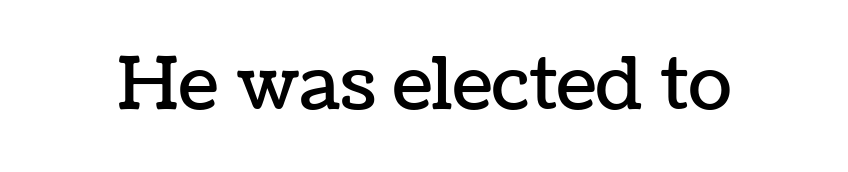
{"italic": "no", "width": "normal", "stroke_contrast": "low", "x_height": "medium", "monospaced": "no", "underline": "no", "letter_spacing": "normal", "letter_spacing_em": 0.0, "glyph_px": 72}
